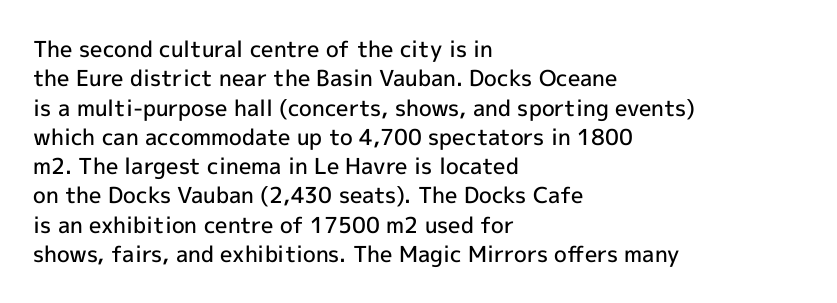
The image shows 22 px text type, upright; set left-aligned, normal line spacing (1.33x), normal letter spacing, not underlined.
